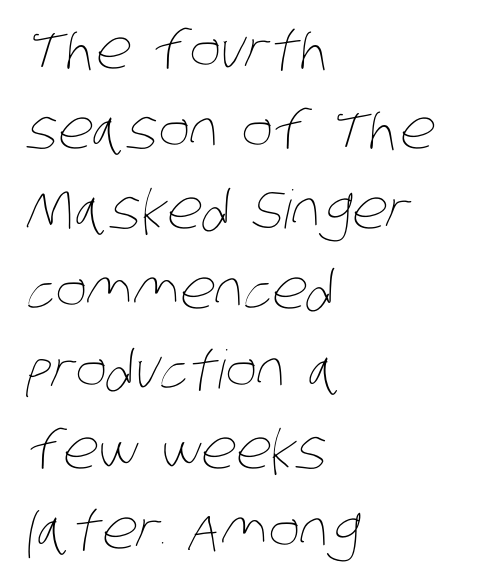
Q: Is the text bold? A: No.
Q: Is the text underlined? A: No.
Q: How is the paragraph aligned? A: Left-aligned.
Q: Is the spacing between letters normal or unusually wide? A: Normal.
Q: Is the spacing between lines tight, normal or loose? A: Normal.
Q: Width (condensed, normal, or wide)? A: Condensed.
Q: Stroke contrast? A: Low.
Q: x-height? A: Large.
Q: Monospaced? A: No.
